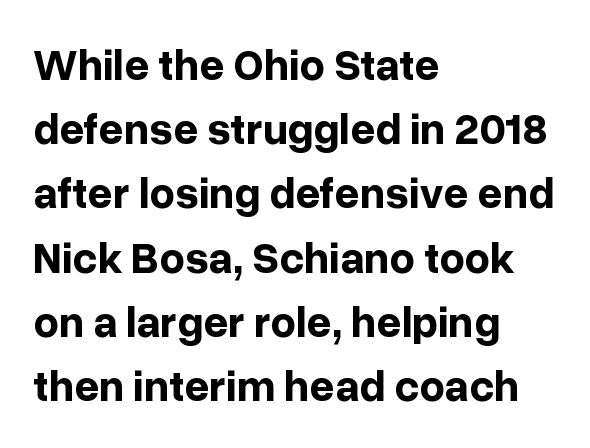
{"serif": "no", "italic": "no", "bold": "yes", "weight": "bold", "width": "normal", "stroke_contrast": "low", "x_height": "medium", "monospaced": "no", "underline": "no", "align": "left", "line_spacing": "normal", "line_spacing_ratio": 1.46, "letter_spacing": "normal", "letter_spacing_em": 0.0, "glyph_px": 44}
